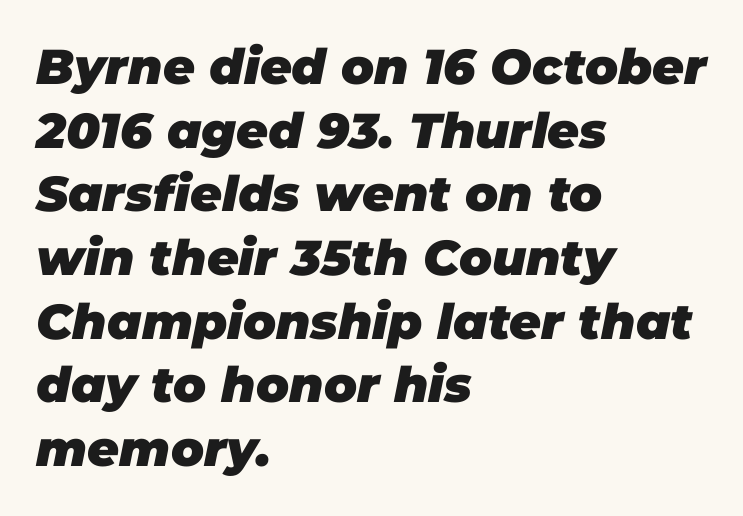
These lines keep a tight, regular rhythm from letter to letter. Note the varied advance widths — an 'i' is clearly narrower than an 'm'. The lines are quadded left. The glyphs are unaccompanied by any horizontal stroke below them.
